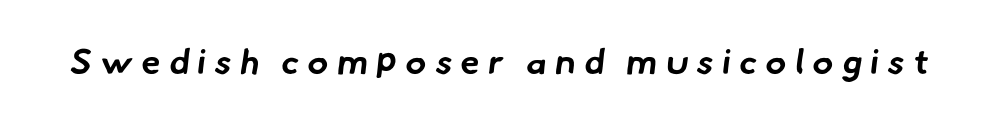
{"serif": "no", "bold": "yes", "weight": "bold", "width": "normal", "stroke_contrast": "low", "x_height": "small", "monospaced": "no", "underline": "no", "letter_spacing": "wide", "letter_spacing_em": 0.24, "glyph_px": 35}
